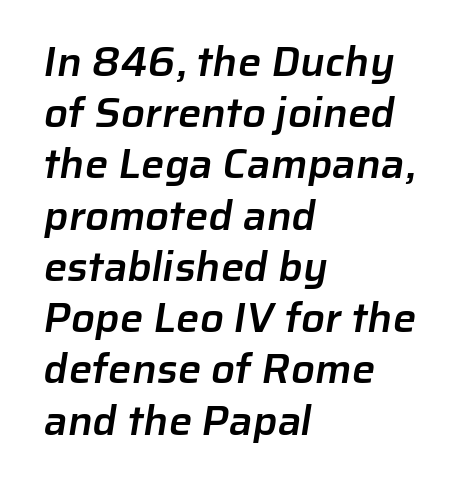
Q: Is the text bold? A: Semi-bold.
Q: Is the typeface a serif or a sans-serif typeface? A: Sans-serif.
Q: Is the text underlined? A: No.
Q: How is the paragraph aligned? A: Left-aligned.
Q: Is the spacing between letters normal or unusually wide? A: Normal.
Q: Width (condensed, normal, or wide)? A: Normal.
Q: Stroke contrast? A: Low.
Q: x-height? A: Medium.
Q: Monospaced? A: No.
